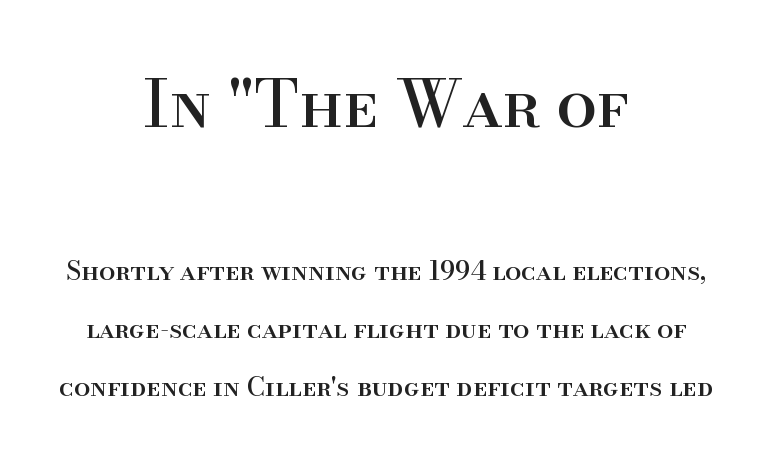
Q: Is the text italic (slanted)? A: No, it is upright.
Q: Is the typeface a serif or a sans-serif typeface? A: Serif.
Q: Is the text underlined? A: No.
Q: How is the paragraph aligned? A: Centered.
Q: Is the spacing between letters normal or unusually wide? A: Normal.
Q: Is the spacing between lines tight, normal or loose? A: Loose.
Q: Which block of text is set in a larger size, the first (top) or the second (bottom)? A: The first (top) one.
Q: Width (condensed, normal, or wide)? A: Normal.
Q: Stroke contrast? A: High.
Q: x-height? A: Small.
Q: Monospaced? A: No.
